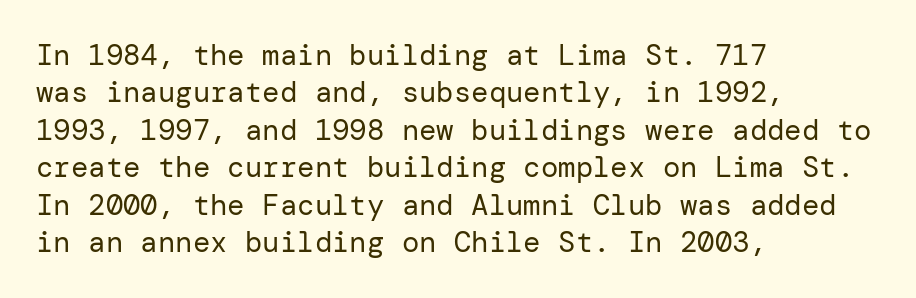
Underlining? Definitely not there. Weight: in the light-to-regular range. Unlike italic type, these characters show no tilt at all. Nobody touched the tracking dial on this one. Summary of vertical rhythm: regular, with standard interline spacing. Observe the absence of serifs on each vertical stroke in this sample.
